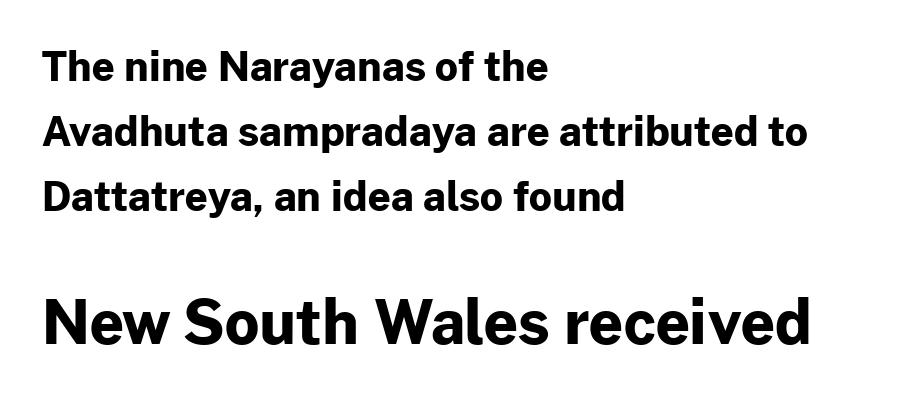
{"serif": "no", "italic": "no", "bold": "yes", "weight": "bold", "width": "normal", "stroke_contrast": "low", "x_height": "medium", "monospaced": "no", "underline": "no", "align": "left", "line_spacing": "normal", "line_spacing_ratio": 1.63, "letter_spacing": "normal", "letter_spacing_em": 0.0, "larger_block": "second", "size_ratio": 1.5, "glyph_px": 60}
